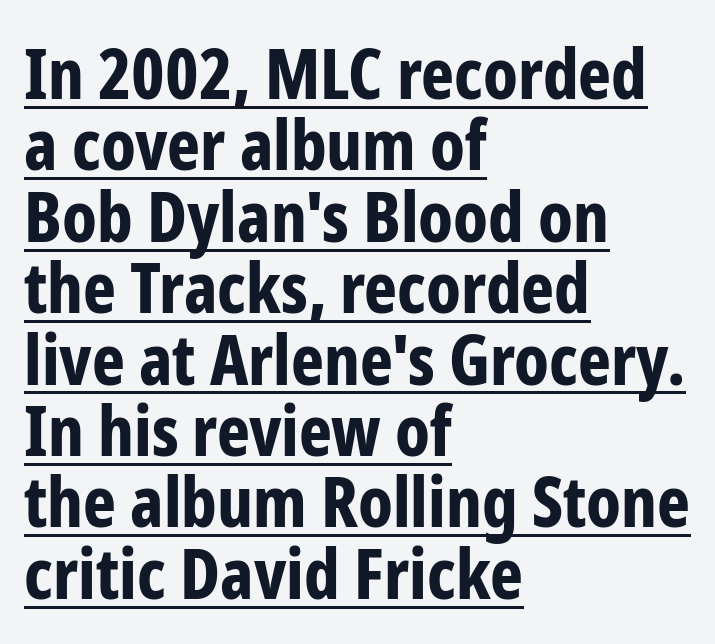
These lines stack with their left ends in a neat column. Examine the stroke ends and you'll find no serifs. Nothing unusual about the tracking: characters are spaced as the font intends. Look at the stroke-to-counter ratio: heavy, a bold.
